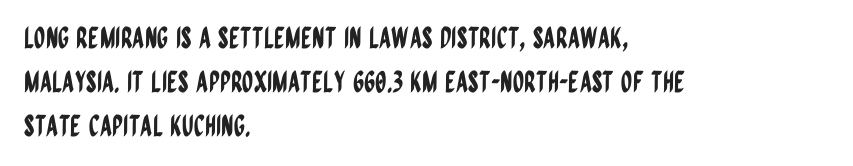
Compared with typical paragraphs, the rows here are spaced about the same. The characters display no serif detailing; their extremities are plain. Vertical strokes here are truly vertical. Just letters on the line, the space beneath them empty. Varying glyph widths throughout — classic text-font behaviour.
